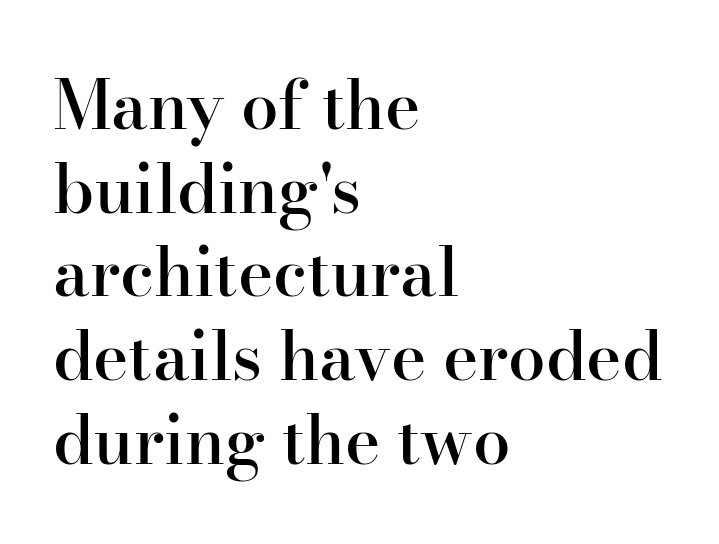
The image shows 67 px semibold serif type, upright; set left-aligned, normal line spacing (1.25x), normal letter spacing, not underlined; high stroke contrast and a small x-height.
